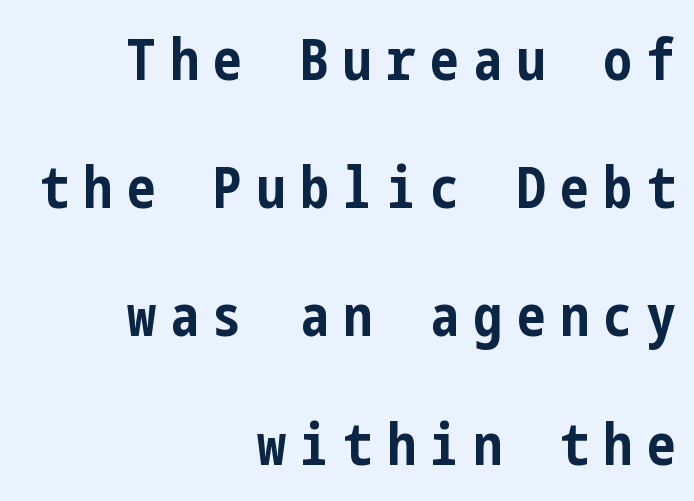
{"serif": "no", "italic": "no", "bold": "yes", "weight": "bold", "width": "condensed", "stroke_contrast": "low", "x_height": "medium", "underline": "no", "align": "right", "line_spacing": "loose", "line_spacing_ratio": 2.25, "letter_spacing": "wide", "letter_spacing_em": 0.26, "glyph_px": 57}
